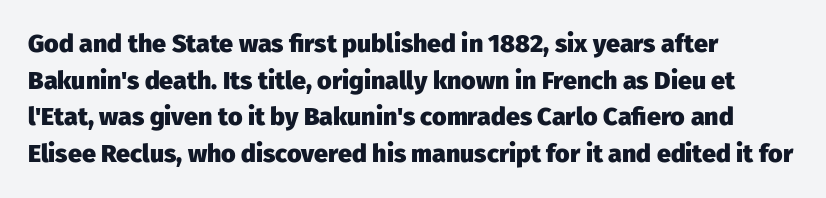
{"italic": "no", "bold": "yes", "underline": "no", "align": "left", "line_spacing": "normal", "line_spacing_ratio": 1.47, "letter_spacing": "normal", "letter_spacing_em": 0.0, "glyph_px": 25}
